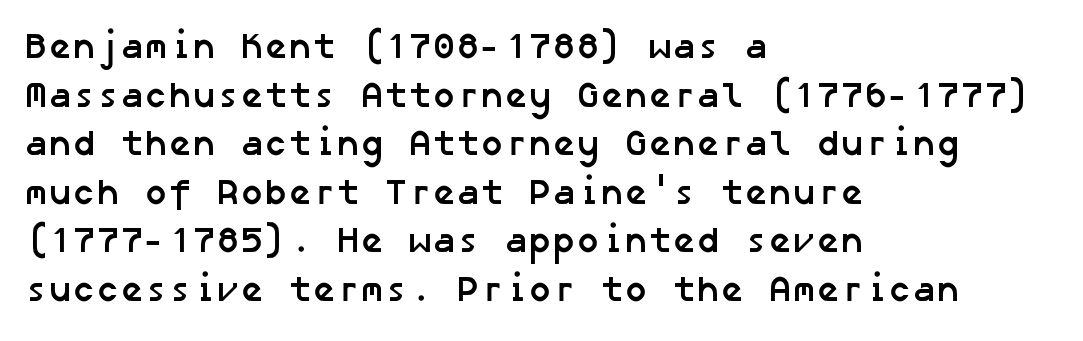
If you drew a ruler down the left edge, every line would touch it. Has an underline been added? It has not. Regular leading. Is the letter spacing exaggerated? No — it looks like the ordinary default. Serifs: no, the terminals of the letterforms are clean. How heavy is the stroke? Heavy — this is a bold.
